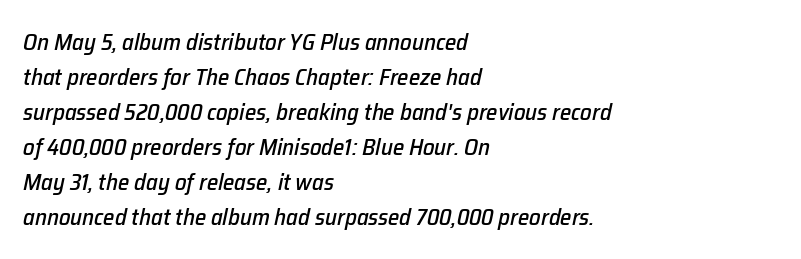
Students, observe: this is what conventionally led text looks like. Caption: standard tracking, unaltered. Emphasis-style slanted type is in use. Only glyphs here, with clear space below each row.
